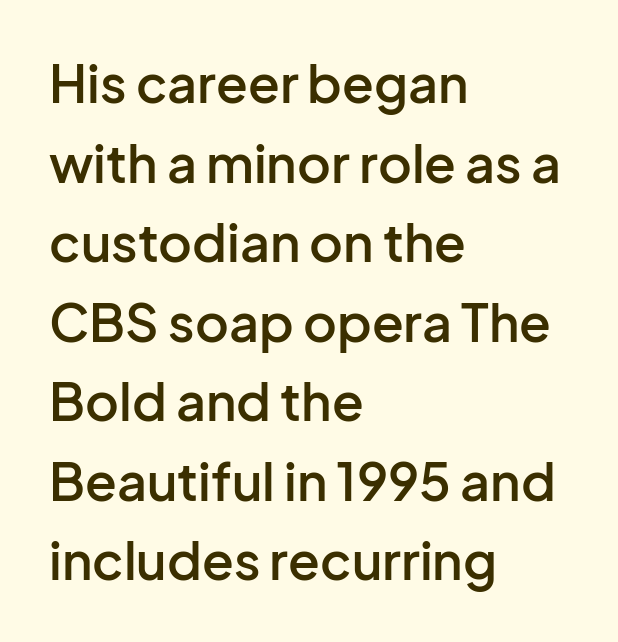
Q: Is the text bold? A: Semi-bold.
Q: Is the text italic (slanted)? A: No, it is upright.
Q: Is the typeface a serif or a sans-serif typeface? A: Sans-serif.
Q: Is the text underlined? A: No.
Q: How is the paragraph aligned? A: Left-aligned.
Q: Is the spacing between letters normal or unusually wide? A: Normal.
Q: Is the spacing between lines tight, normal or loose? A: Normal.
Q: Width (condensed, normal, or wide)? A: Normal.
Q: Stroke contrast? A: Low.
Q: x-height? A: Medium.
Q: Monospaced? A: No.
